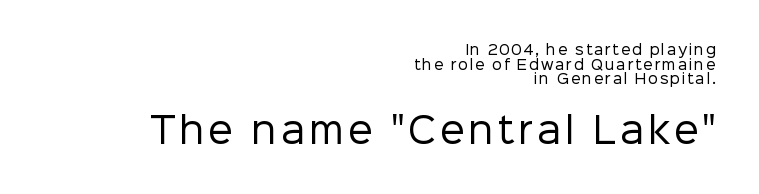
{"serif": "no", "italic": "no", "bold": "no", "weight": "regular", "width": "normal", "stroke_contrast": "low", "x_height": "medium", "monospaced": "no", "underline": "no", "align": "right", "line_spacing": "tight", "line_spacing_ratio": 1.04, "larger_block": "second", "size_ratio": 2.5, "glyph_px": 35}
